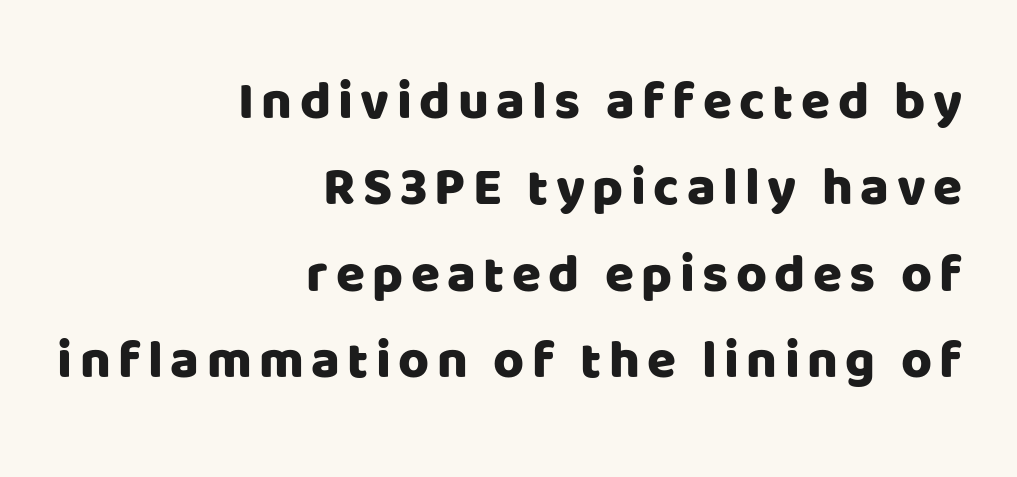
Q: Is the text italic (slanted)? A: No, it is upright.
Q: Is the typeface a serif or a sans-serif typeface? A: Sans-serif.
Q: Is the text underlined? A: No.
Q: How is the paragraph aligned? A: Right-aligned.
Q: Is the spacing between lines tight, normal or loose? A: Normal.
Q: Width (condensed, normal, or wide)? A: Normal.
Q: Stroke contrast? A: Low.
Q: x-height? A: Large.
Q: Monospaced? A: No.
